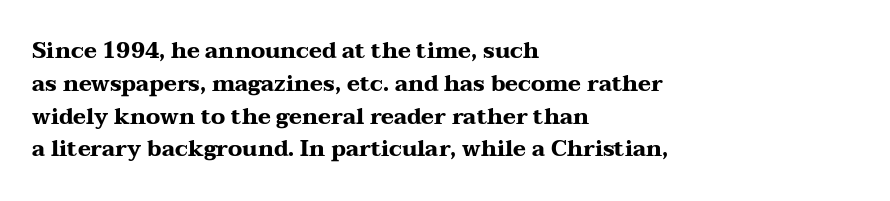
{"italic": "no", "bold": "yes", "underline": "no", "align": "left", "line_spacing": "normal", "line_spacing_ratio": 1.49, "letter_spacing": "normal", "letter_spacing_em": 0.0, "glyph_px": 22}
